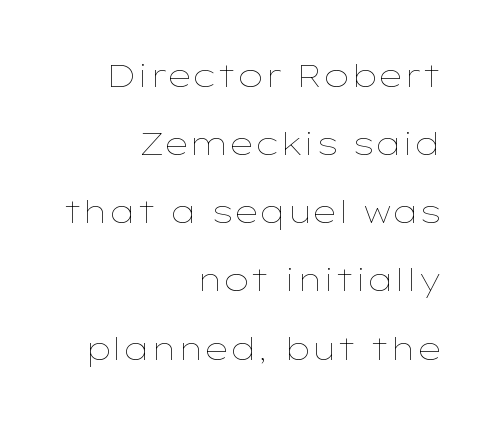
Q: Is the text bold? A: No.
Q: Is the text italic (slanted)? A: No, it is upright.
Q: Is the text underlined? A: No.
Q: How is the paragraph aligned? A: Right-aligned.
Q: Is the spacing between letters normal or unusually wide? A: Normal.
Q: Is the spacing between lines tight, normal or loose? A: Loose.
Q: Width (condensed, normal, or wide)? A: Wide.
Q: Stroke contrast? A: Low.
Q: x-height? A: Medium.
Q: Monospaced? A: No.
